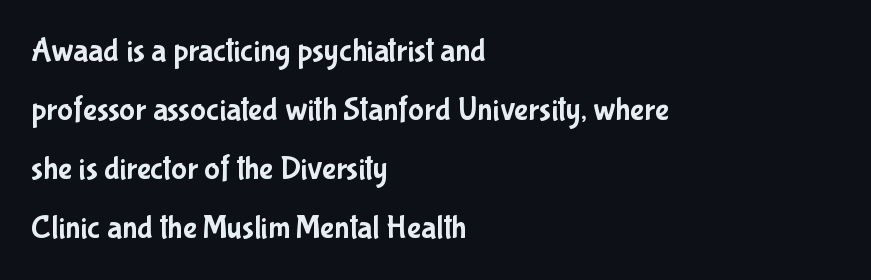
Q: Is the text italic (slanted)? A: No, it is upright.
Q: Is the typeface a serif or a sans-serif typeface? A: Sans-serif.
Q: Is the text underlined? A: No.
Q: How is the paragraph aligned? A: Left-aligned.
Q: Is the spacing between letters normal or unusually wide? A: Normal.
Q: Width (condensed, normal, or wide)? A: Condensed.
Q: Stroke contrast? A: Low.
Q: x-height? A: Medium.
Q: Monospaced? A: No.
